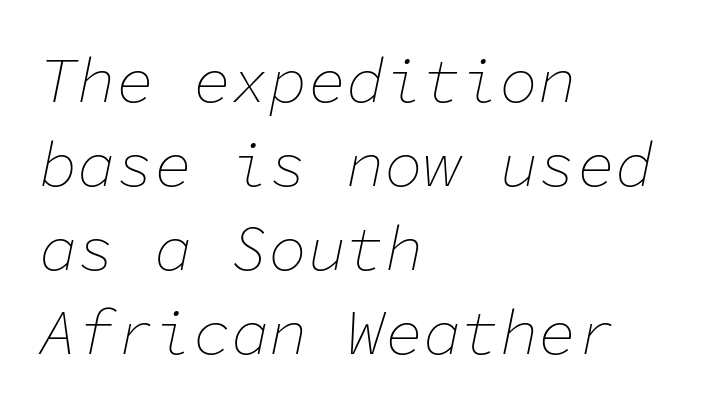
{"italic": "yes", "lean": "right", "slant_degrees": 11, "bold": "no", "weight": "thin", "width": "normal", "stroke_contrast": "low", "x_height": "medium", "monospaced": "yes", "underline": "no", "align": "left", "line_spacing": "normal", "line_spacing_ratio": 1.31, "letter_spacing": "normal", "letter_spacing_em": 0.0, "glyph_px": 64}
